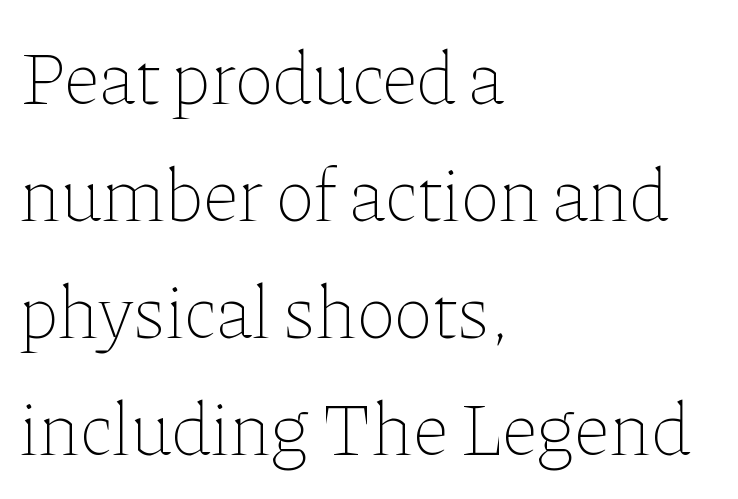
{"italic": "no", "bold": "no", "weight": "thin", "width": "normal", "stroke_contrast": "low", "x_height": "medium", "monospaced": "no", "underline": "no", "align": "left", "line_spacing": "normal", "line_spacing_ratio": 1.56, "letter_spacing": "normal", "letter_spacing_em": 0.0, "glyph_px": 75}
